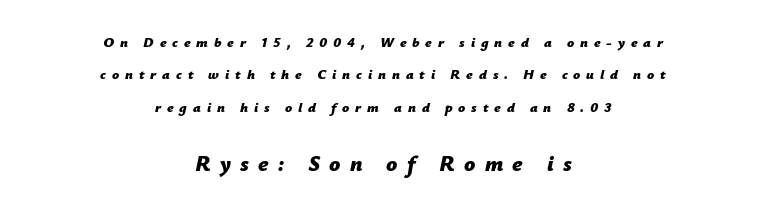
The image shows 22 px bold type, italic (leaning right); set centered, loose line spacing (2.32x), unusually wide letter spacing (+0.42 em), not underlined; the second (bottom) block is 1.57x larger.
